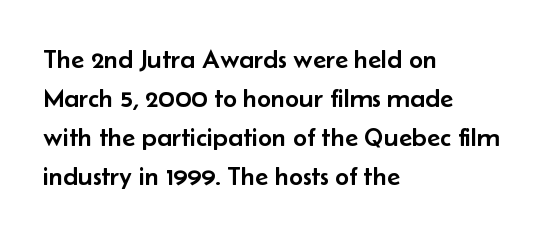
The image shows 27 px text type, upright; set left-aligned, normal line spacing (1.45x), normal letter spacing, not underlined.
